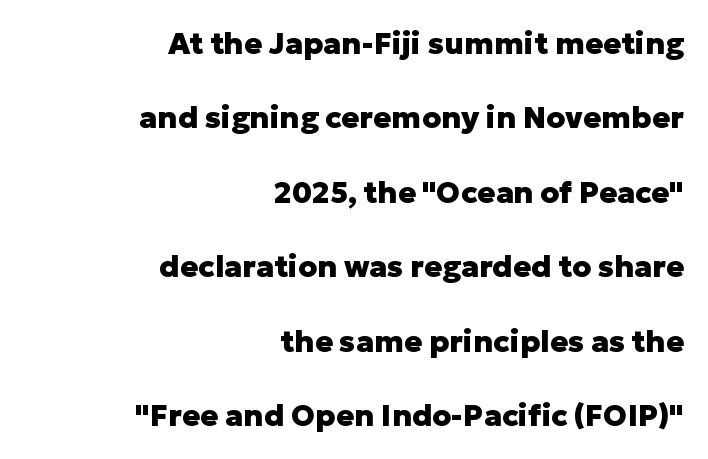
{"serif": "no", "italic": "no", "bold": "yes", "weight": "heavy", "width": "normal", "stroke_contrast": "low", "x_height": "medium", "monospaced": "no", "underline": "no", "align": "right", "line_spacing": "loose", "line_spacing_ratio": 2.48, "letter_spacing": "normal", "letter_spacing_em": 0.0, "glyph_px": 30}
